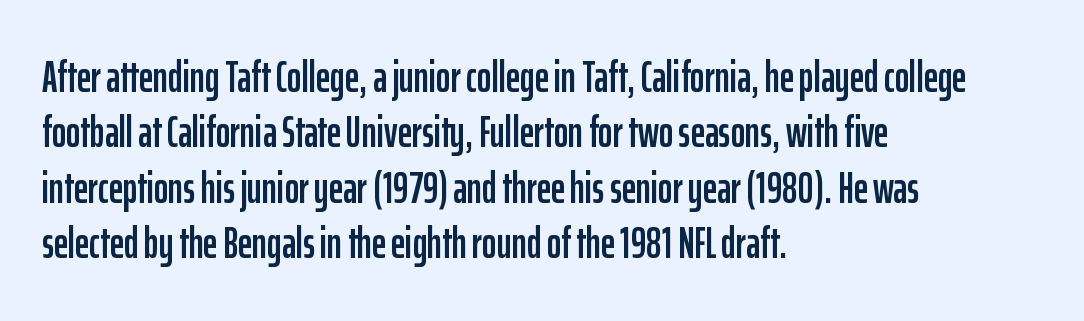
The image shows 44 px condensed sans-serif type, upright; set left-aligned, normal line spacing (1.26x), normal letter spacing, not underlined; low stroke contrast and a medium x-height.
